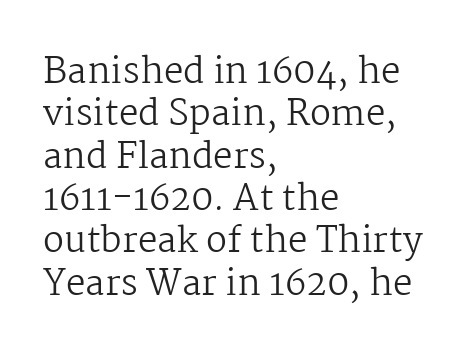
These lines are set flush left with a ragged right edge. The cut favours lightness, reaching ordinary text weight at its darkest. Posture: upright roman. Glyph-to-glyph distance matches everyday printed text. A typesetter would call this proportional, since set widths differ per character. Rule under the text: the space is simply empty.
